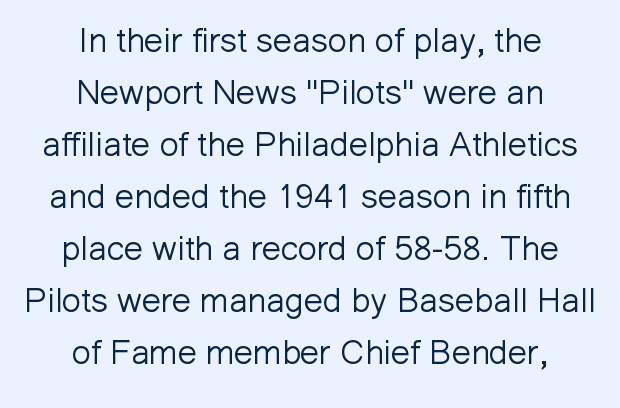
Unlike italic type, these characters show no tilt at all. The font family rendered here belongs to the sans-serif group. The leading is moderate, giving the passage an even texture. Lines of text with bare space underneath.
